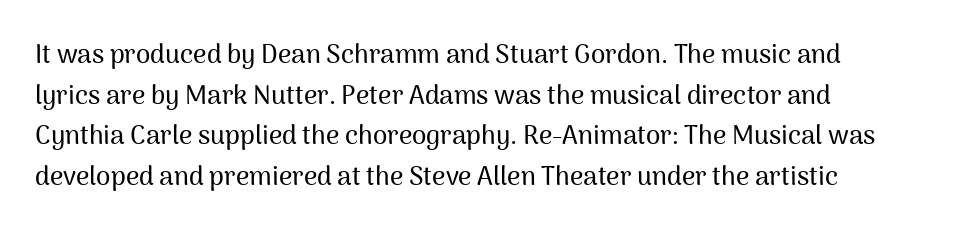
The image shows 26 px text type, upright; set left-aligned, normal line spacing (1.56x), normal letter spacing, not underlined.
